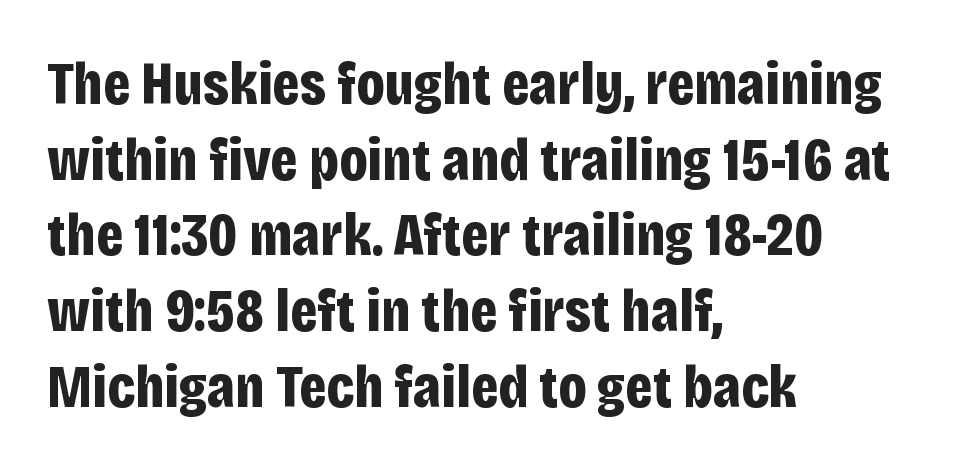
This is the regular roman posture of the typeface. A classic flush-left, rag-right setting is used for this passage. The text was rendered using a sans face with plain stroke endings. Think of a printed novel: that variable character pitch is what you see here. The area under the type is left untouched.
